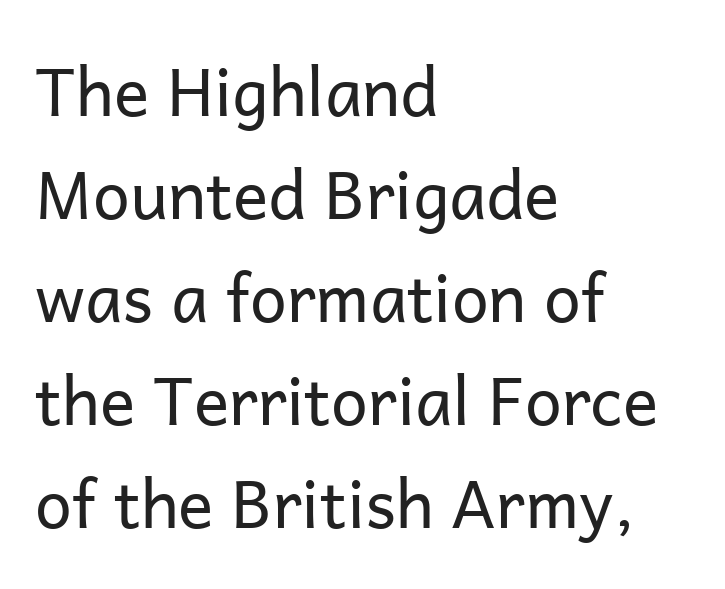
Stems and bowls with no extra thickness — not bold. This rendering leaves character spacing at its baseline value. This rendering features lettering with no underline. Unlike italic type, these characters show no tilt at all. The letters advance in unequal steps, a hallmark of proportional type. The font family rendered here belongs to the sans-serif group.
